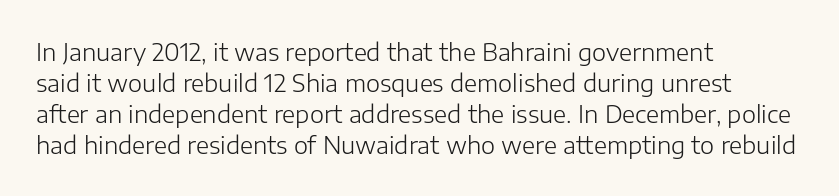
These lines keep a tight, regular rhythm from letter to letter. Notice how descenders clear the ascenders below comfortably — that's standard leading. These lines were composed using upright roman letters. One-word summary of the alignment: left. Nobody drew a line under any word here. The typesetting does not lean heavy: it is not bold.
